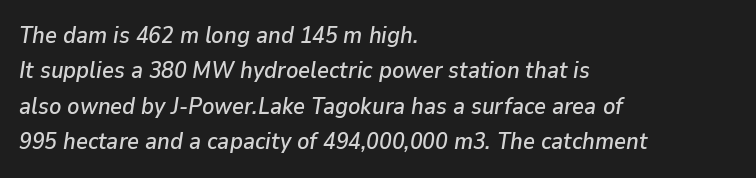
The image shows 23 px text type, italic (leaning right); set left-aligned, normal line spacing (1.54x), normal letter spacing, not underlined.
